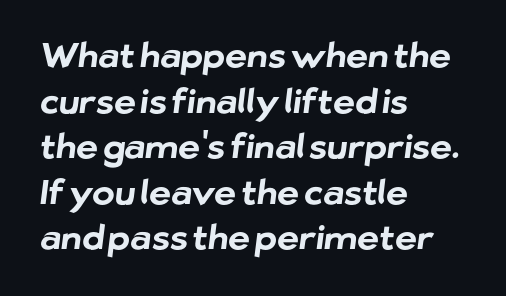
Q: Is the text bold? A: Yes.
Q: Is the typeface a serif or a sans-serif typeface? A: Sans-serif.
Q: Is the text underlined? A: No.
Q: How is the paragraph aligned? A: Left-aligned.
Q: Is the spacing between letters normal or unusually wide? A: Normal.
Q: Is the spacing between lines tight, normal or loose? A: Normal.
Q: Width (condensed, normal, or wide)? A: Normal.
Q: Stroke contrast? A: Low.
Q: x-height? A: Medium.
Q: Monospaced? A: No.
